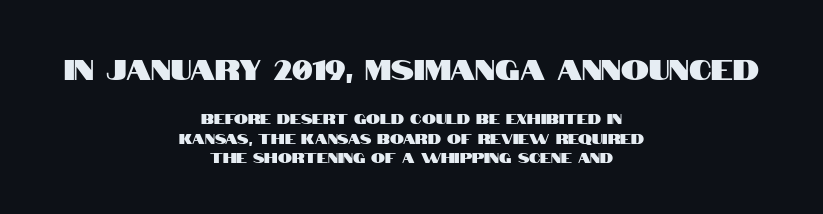
You could not count columns in this text — the font is proportionally spaced. The designer gave the opening block more size than the closing block. Compared with typical body copy, the letter spacing here is the same. Compared with typical paragraphs, the rows here are spaced about the same. Bare-footed words on every line. Each line is balanced around a shared central axis.
